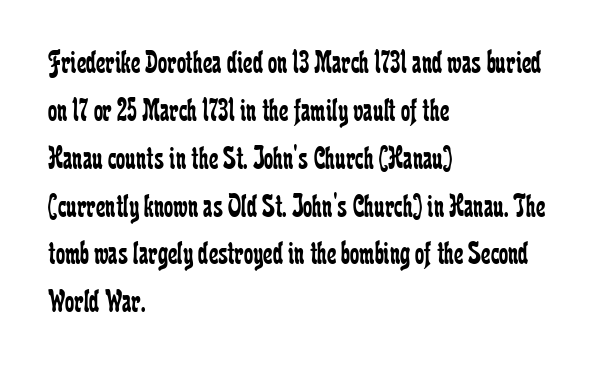
{"serif": "yes", "italic": "no", "bold": "no", "weight": "regular", "width": "condensed", "stroke_contrast": "low", "x_height": "medium", "monospaced": "no", "underline": "no", "align": "left", "line_spacing": "normal", "line_spacing_ratio": 1.45, "letter_spacing": "normal", "letter_spacing_em": 0.0, "glyph_px": 33}
